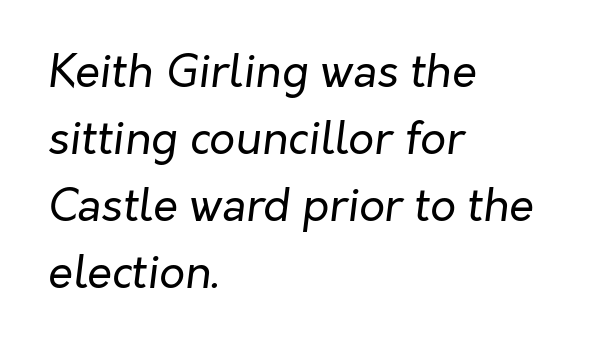
Q: Is the text bold? A: No.
Q: Is the text italic (slanted)? A: Yes, it leans right by about 7 degrees.
Q: Is the text underlined? A: No.
Q: How is the paragraph aligned? A: Left-aligned.
Q: Is the spacing between letters normal or unusually wide? A: Normal.
Q: Is the spacing between lines tight, normal or loose? A: Normal.
Q: Width (condensed, normal, or wide)? A: Normal.
Q: Stroke contrast? A: Low.
Q: x-height? A: Medium.
Q: Monospaced? A: No.
